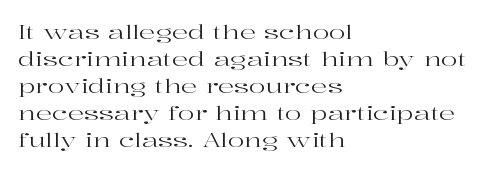
{"italic": "no", "bold": "no", "underline": "no", "align": "left", "line_spacing": "normal", "line_spacing_ratio": 1.35, "letter_spacing": "normal", "letter_spacing_em": 0.0, "glyph_px": 20}
